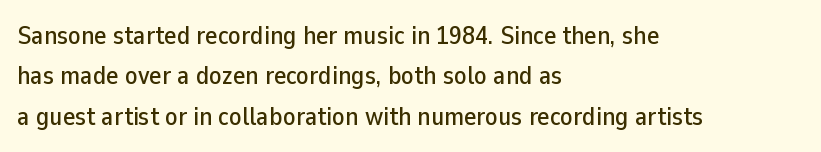
The image shows 26 px text type, upright; set left-aligned, normal line spacing (1.55x), normal letter spacing, not underlined.
